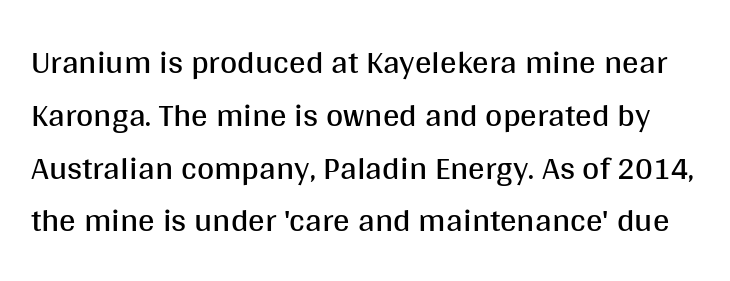
The image shows 33 px regular-weight sans-serif type, upright; set normal line spacing (1.6x), normal letter spacing, not underlined; medium stroke contrast and a large x-height.
